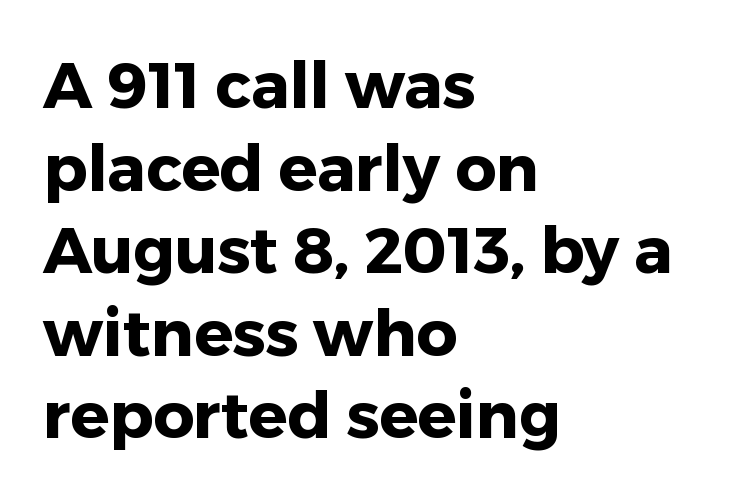
Honestly, the row spacing looks completely unremarkable. How are the letters spaced? Ordinarily, with no added tracking. This rendering employs a face without finishing strokes, i.e., a sans-serif. The typography opts for an upright posture over an oblique one. Strokes here are thick enough to call this a true bold. The passage shown is not underscored anywhere.
